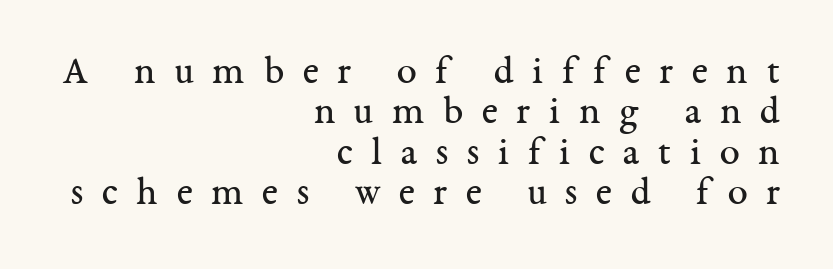
The rendering inserts visible extra space after every character. The characters display serif detailing at their extremities. Do the characters align in a grid? No, the font is proportional. Baseline-to-baseline distance is barely more than the letter height. Posture: upright roman. Leftover space on each line is placed entirely before the opening word.
